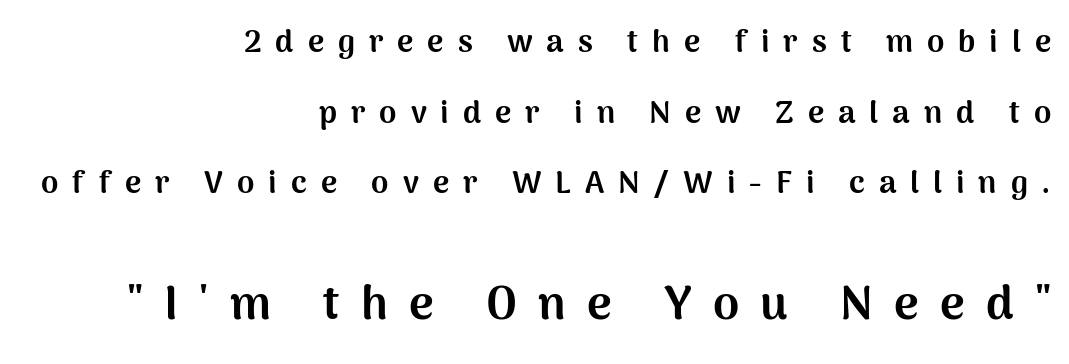
In this sample the second text group is rendered at the bigger scale. Each row of text sits above clean, open space. The gaps between neighbouring characters are conspicuously large. The text was rendered using a sans face with plain stroke endings.
